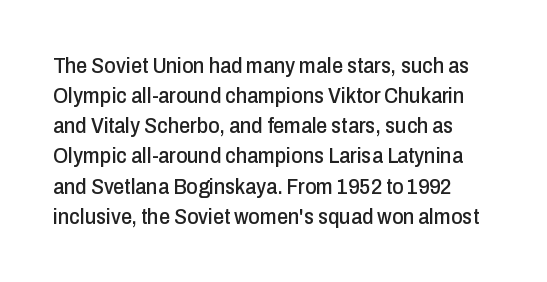
Words float on clear page, feet unadorned. Regular leading. When letters stand straight like this, we call the style roman or upright. Nothing unusual about the tracking: characters are spaced as the font intends.
